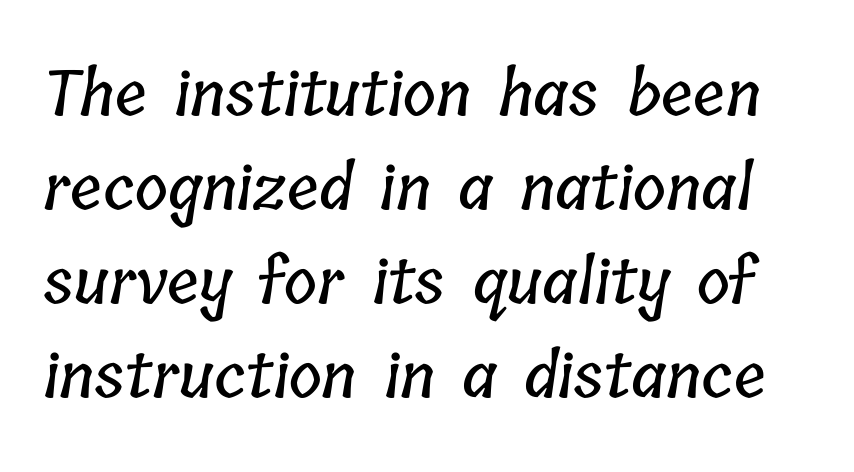
The image shows 63 px condensed type; set normal line spacing (1.49x), normal letter spacing, not underlined; low stroke contrast and a medium x-height.
